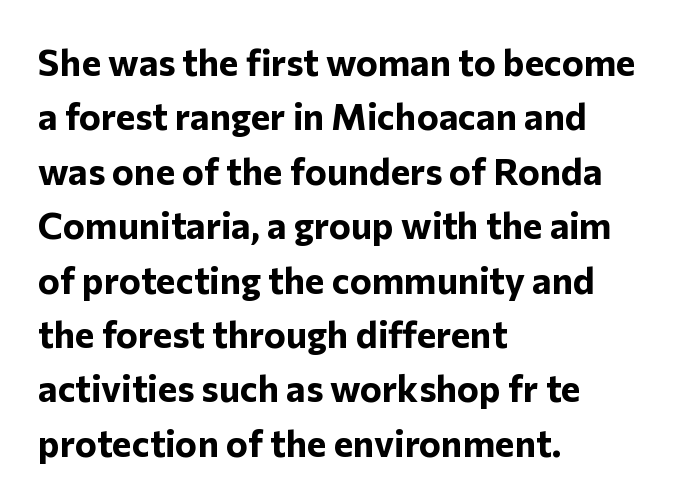
Spacing verdict: proportional, widths tailored to each character. A typesetter would call this zero additional tracking. How heavy is the stroke? Heavy — this is a bold. Compared with a centered layout, this one pins lines to the left instead.
